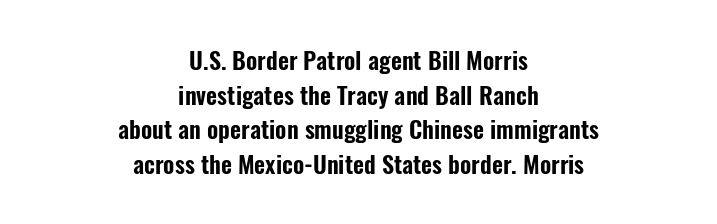
Q: Is the text italic (slanted)? A: No, it is upright.
Q: Is the text underlined? A: No.
Q: How is the paragraph aligned? A: Centered.
Q: Is the spacing between letters normal or unusually wide? A: Normal.
Q: Is the spacing between lines tight, normal or loose? A: Normal.
